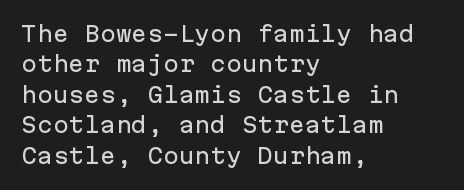
{"italic": "no", "underline": "no", "align": "left", "line_spacing": "normal", "line_spacing_ratio": 1.45, "letter_spacing": "normal", "letter_spacing_em": 0.0, "glyph_px": 21}
